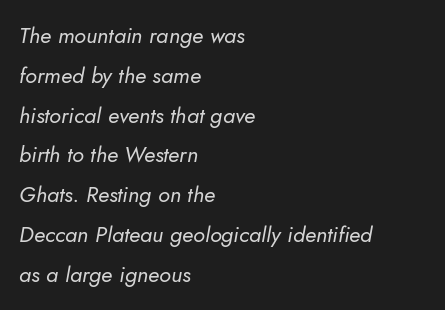
{"italic": "yes", "lean": "right", "slant_degrees": 10, "bold": "no", "underline": "no", "align": "left", "line_spacing_ratio": 1.81, "letter_spacing": "normal", "letter_spacing_em": 0.0, "glyph_px": 22}
